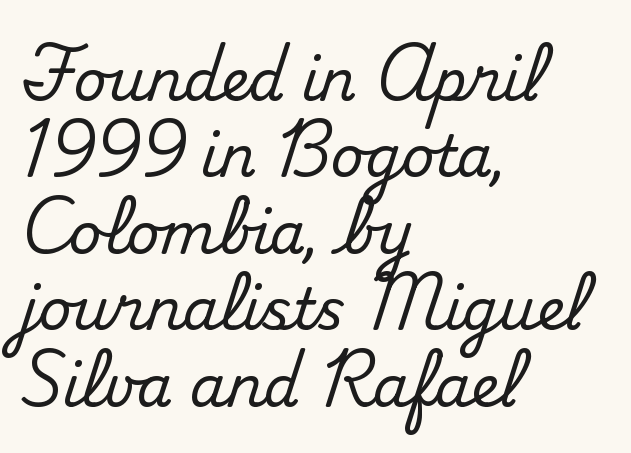
{"serif": "yes", "width": "normal", "stroke_contrast": "medium", "x_height": "small", "monospaced": "no", "underline": "no", "align": "left", "line_spacing": "normal", "line_spacing_ratio": 1.34, "letter_spacing": "normal", "letter_spacing_em": 0.0, "glyph_px": 57}
